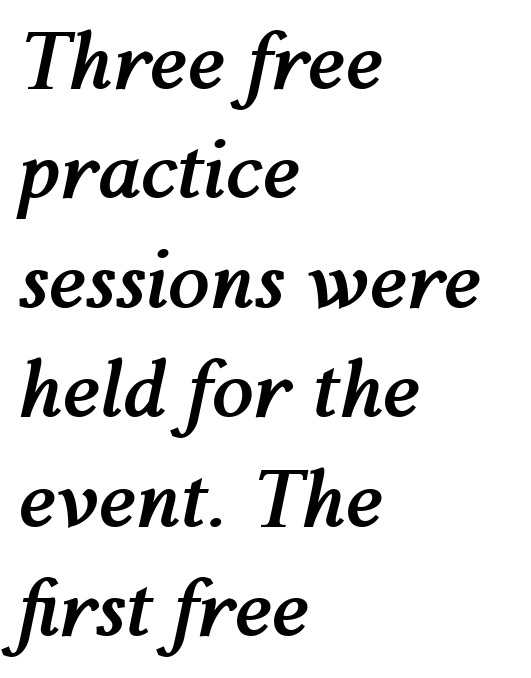
Q: Is the text bold? A: Yes.
Q: Is the text italic (slanted)? A: Yes, it leans right by about 12 degrees.
Q: Is the text underlined? A: No.
Q: How is the paragraph aligned? A: Left-aligned.
Q: Is the spacing between letters normal or unusually wide? A: Normal.
Q: Is the spacing between lines tight, normal or loose? A: Normal.
Q: Width (condensed, normal, or wide)? A: Normal.
Q: Stroke contrast? A: Medium.
Q: x-height? A: Medium.
Q: Monospaced? A: No.
